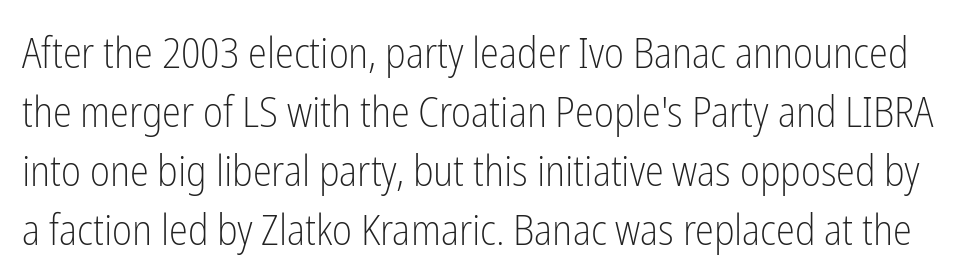
{"serif": "no", "italic": "no", "bold": "no", "weight": "light", "width": "condensed", "stroke_contrast": "low", "x_height": "medium", "monospaced": "no", "underline": "no", "line_spacing": "normal", "line_spacing_ratio": 1.37, "letter_spacing": "normal", "letter_spacing_em": 0.0, "glyph_px": 43}
